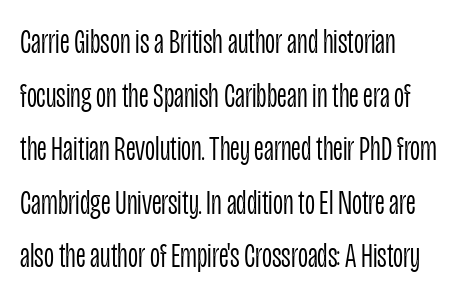
Vertical spacing — default. The letters carry no serifs — their stems end cleanly without finishing strokes. Which margin do the lines hug? The left one — the right edge is uneven. Spacing verdict: proportional, widths tailored to each character. Vertical stems look standard width or narrower in stroke. Posture: upright roman.
